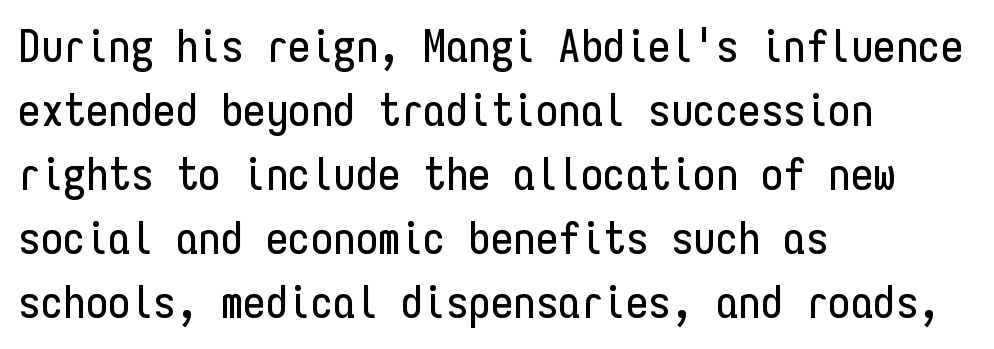
Q: Is the text italic (slanted)? A: No, it is upright.
Q: Is the typeface a serif or a sans-serif typeface? A: Sans-serif.
Q: Is the text underlined? A: No.
Q: How is the paragraph aligned? A: Left-aligned.
Q: Is the spacing between letters normal or unusually wide? A: Normal.
Q: Is the spacing between lines tight, normal or loose? A: Normal.
Q: Width (condensed, normal, or wide)? A: Condensed.
Q: Stroke contrast? A: Low.
Q: x-height? A: Medium.
Q: Monospaced? A: Yes.
